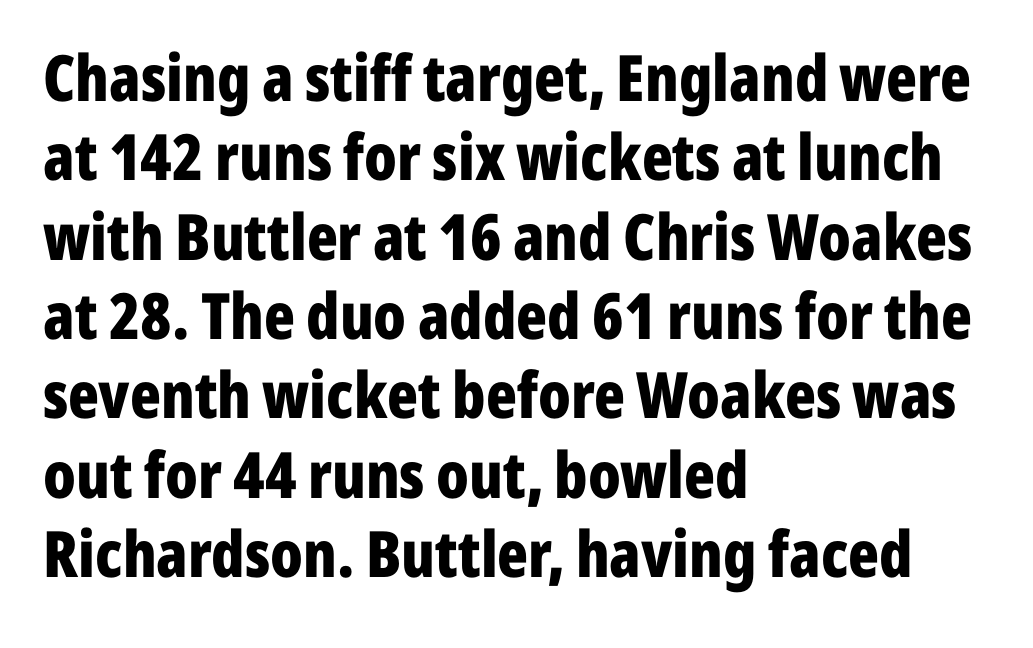
{"serif": "no", "italic": "no", "bold": "yes", "weight": "bold", "width": "condensed", "stroke_contrast": "low", "x_height": "medium", "monospaced": "no", "underline": "no", "align": "left", "line_spacing_ratio": 1.24, "letter_spacing": "normal", "letter_spacing_em": 0.0, "glyph_px": 64}
